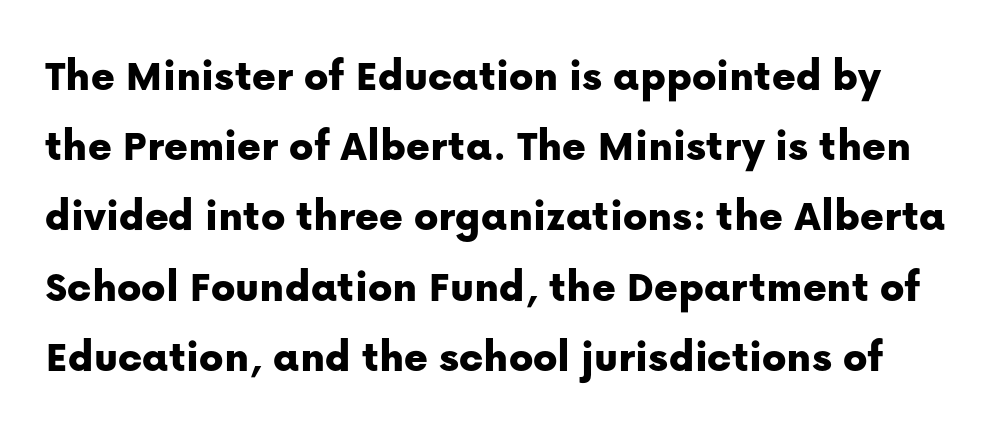
The image shows 45 px sans-serif type, upright; set normal line spacing (1.56x), normal letter spacing, not underlined; low stroke contrast and a medium x-height.
